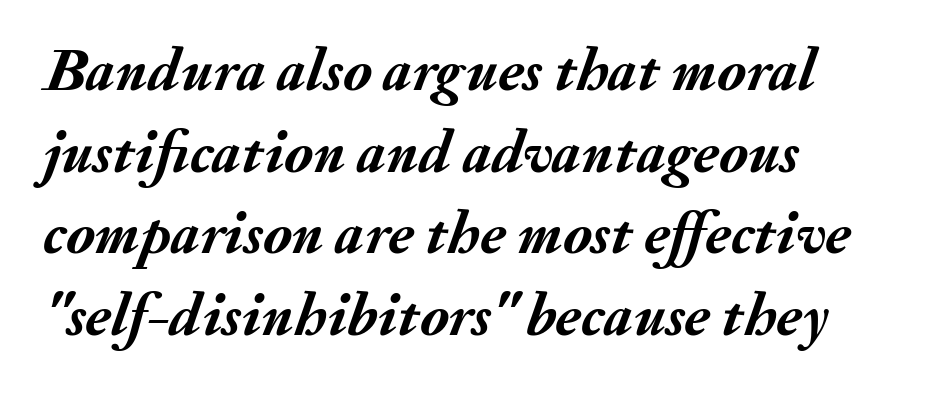
The image shows 61 px semibold type, italic (leaning right); set left-aligned, normal line spacing (1.34x), normal letter spacing, not underlined; medium stroke contrast and a small x-height.
